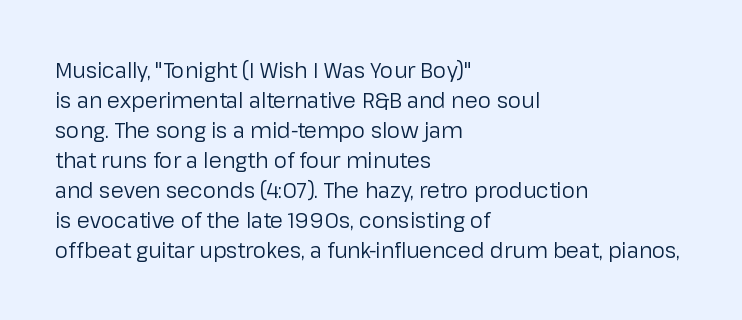
Q: Is the text bold? A: No.
Q: Is the text italic (slanted)? A: No, it is upright.
Q: Is the text underlined? A: No.
Q: How is the paragraph aligned? A: Left-aligned.
Q: Is the spacing between letters normal or unusually wide? A: Normal.
Q: Is the spacing between lines tight, normal or loose? A: Normal.
